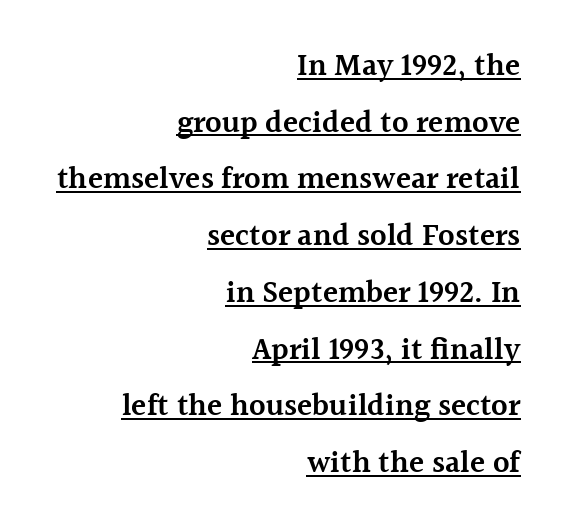
The image shows 31 px semibold serif type, upright; set right-aligned, line spacing 1.83x, normal letter spacing, underlined; a medium x-height.
